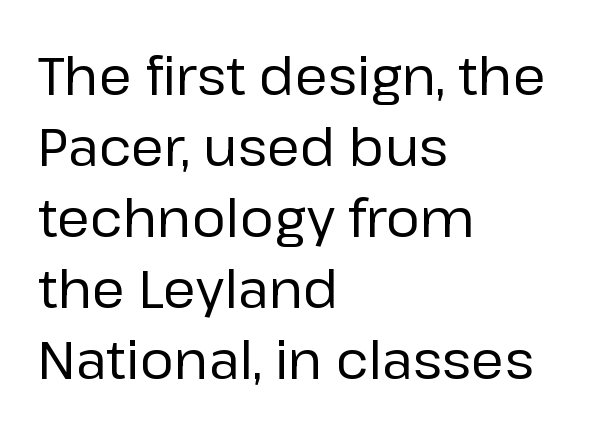
Q: Is the text bold? A: No.
Q: Is the text italic (slanted)? A: No, it is upright.
Q: Is the typeface a serif or a sans-serif typeface? A: Sans-serif.
Q: Is the text underlined? A: No.
Q: How is the paragraph aligned? A: Left-aligned.
Q: Is the spacing between letters normal or unusually wide? A: Normal.
Q: Is the spacing between lines tight, normal or loose? A: Normal.
Q: Width (condensed, normal, or wide)? A: Normal.
Q: Stroke contrast? A: Low.
Q: x-height? A: Medium.
Q: Monospaced? A: No.
